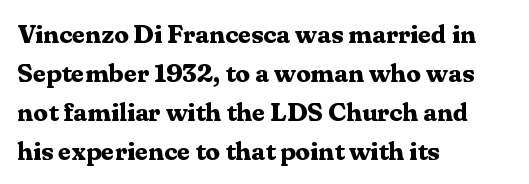
{"italic": "no", "bold": "yes", "underline": "no", "align": "left", "line_spacing": "normal", "line_spacing_ratio": 1.5, "letter_spacing": "normal", "letter_spacing_em": 0.0, "glyph_px": 26}
